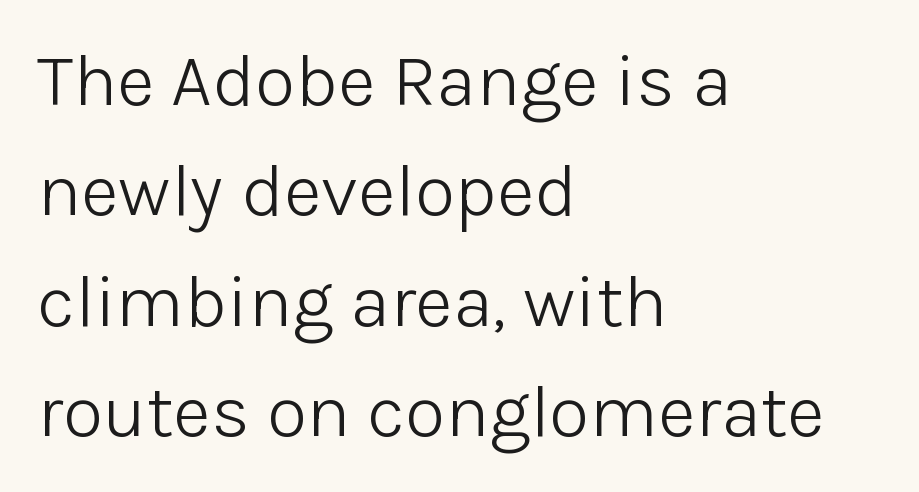
The image shows 74 px light sans-serif type, upright; set left-aligned, normal line spacing (1.49x), normal letter spacing, not underlined; low stroke contrast and a medium x-height.
